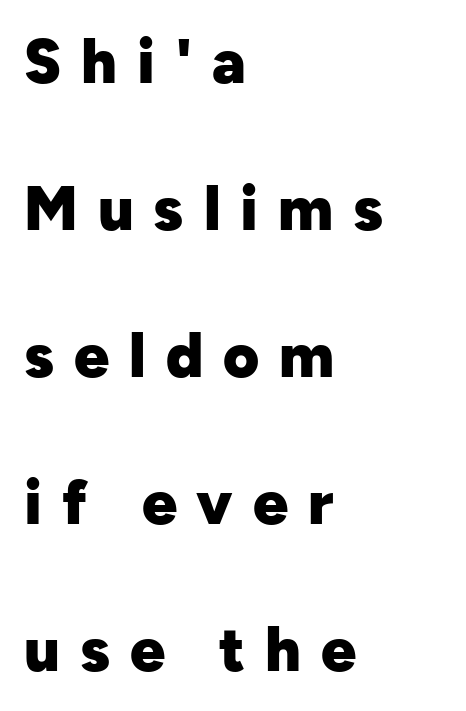
The image shows 62 px heavy sans-serif type, upright; set left-aligned, loose line spacing (2.37x), unusually wide letter spacing (+0.32 em), not underlined; low stroke contrast and a medium x-height.
